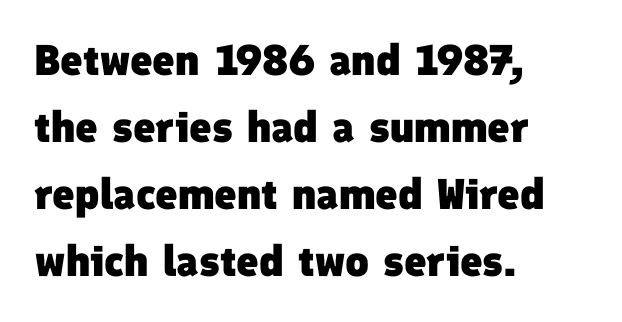
The image shows 43 px heavy sans-serif type; set left-aligned, normal line spacing (1.56x), normal letter spacing, not underlined; low stroke contrast and a medium x-height.
